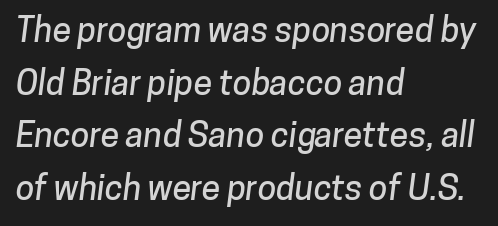
A typesetter would call this zero additional tracking. Font category for this specimen: sans-serif. Plain, unruled lines of type. Each letter keeps its own natural width here, so spacing adapts to shape. Baseline-to-baseline distance is the conventional proportion of letter height.
